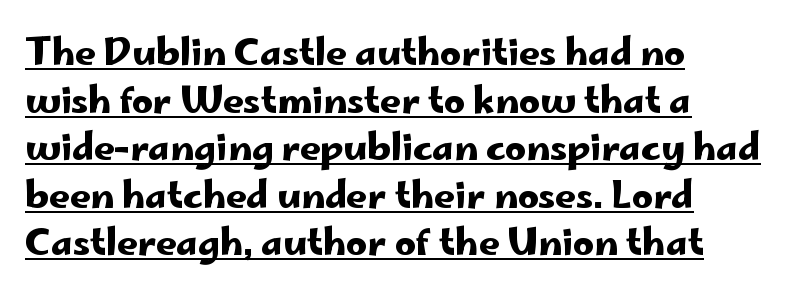
{"serif": "no", "italic": "no", "width": "wide", "stroke_contrast": "low", "x_height": "small", "monospaced": "no", "underline": "yes", "align": "left", "line_spacing": "normal", "line_spacing_ratio": 1.32, "letter_spacing": "normal", "letter_spacing_em": 0.0, "glyph_px": 36}
